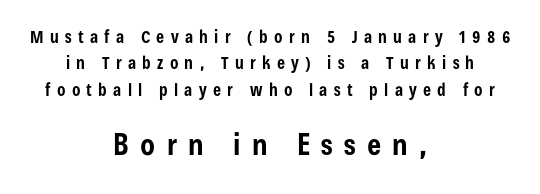
{"serif": "no", "italic": "no", "bold": "yes", "weight": "bold", "width": "condensed", "stroke_contrast": "low", "x_height": "medium", "monospaced": "no", "underline": "no", "align": "center", "line_spacing": "normal", "line_spacing_ratio": 1.55, "letter_spacing": "wide", "letter_spacing_em": 0.37, "larger_block": "second", "size_ratio": 1.76, "glyph_px": 30}
